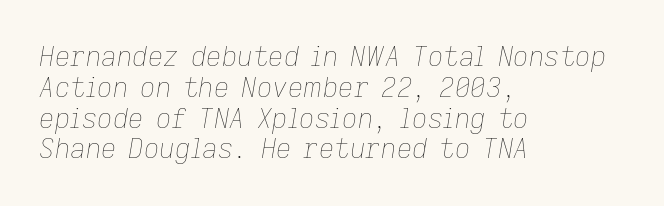
These lines were composed using italics. The strip under each line holds only bare page. Is there much room between lines? No — they nearly touch. Words appear dense and cohesive because spacing is normal. Is this a heavy cut? Hardly; it is regular or lighter.
